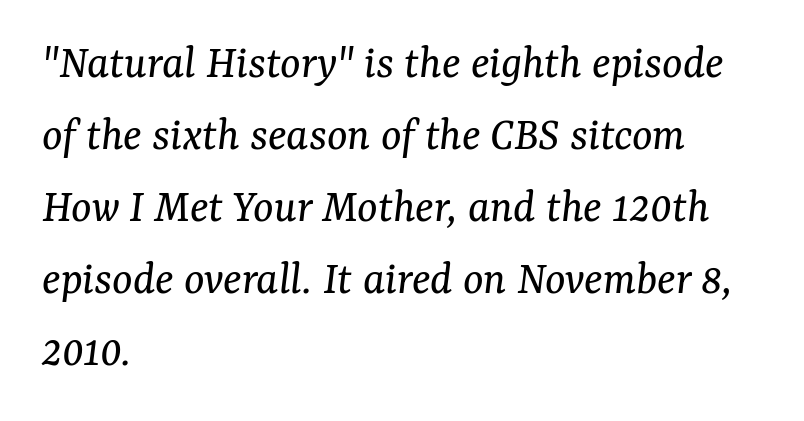
{"serif": "yes", "italic": "yes", "lean": "right", "slant_degrees": 7, "bold": "no", "weight": "regular", "width": "normal", "stroke_contrast": "medium", "x_height": "medium", "monospaced": "no", "underline": "no", "align": "left", "line_spacing": "normal", "line_spacing_ratio": 1.5, "letter_spacing": "normal", "letter_spacing_em": 0.0, "glyph_px": 48}
